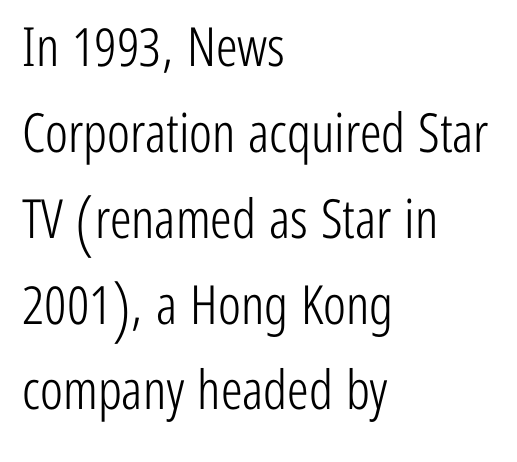
Q: Is the text bold? A: No.
Q: Is the text italic (slanted)? A: No, it is upright.
Q: Is the typeface a serif or a sans-serif typeface? A: Sans-serif.
Q: Is the text underlined? A: No.
Q: How is the paragraph aligned? A: Left-aligned.
Q: Is the spacing between letters normal or unusually wide? A: Normal.
Q: Is the spacing between lines tight, normal or loose? A: Normal.
Q: Width (condensed, normal, or wide)? A: Condensed.
Q: Stroke contrast? A: Low.
Q: x-height? A: Medium.
Q: Monospaced? A: No.
